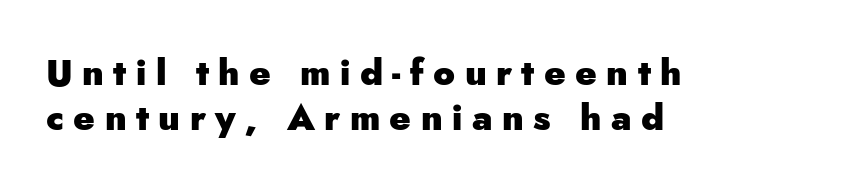
Q: Is the text bold? A: Yes.
Q: Is the text italic (slanted)? A: No, it is upright.
Q: Is the typeface a serif or a sans-serif typeface? A: Sans-serif.
Q: Is the text underlined? A: No.
Q: How is the paragraph aligned? A: Left-aligned.
Q: Is the spacing between letters normal or unusually wide? A: Unusually wide.
Q: Width (condensed, normal, or wide)? A: Normal.
Q: Stroke contrast? A: Low.
Q: x-height? A: Small.
Q: Monospaced? A: No.
